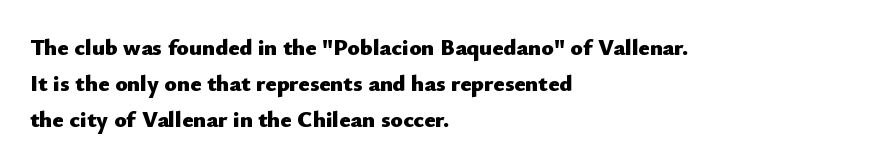
The image shows 23 px bold type, upright; set left-aligned, normal line spacing (1.57x), normal letter spacing, not underlined.
